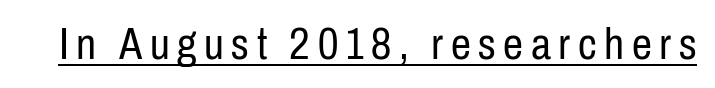
Q: Is the text bold? A: No.
Q: Is the text italic (slanted)? A: No, it is upright.
Q: Is the typeface a serif or a sans-serif typeface? A: Sans-serif.
Q: Is the text underlined? A: Yes.
Q: Width (condensed, normal, or wide)? A: Condensed.
Q: Stroke contrast? A: Low.
Q: x-height? A: Medium.
Q: Monospaced? A: No.
